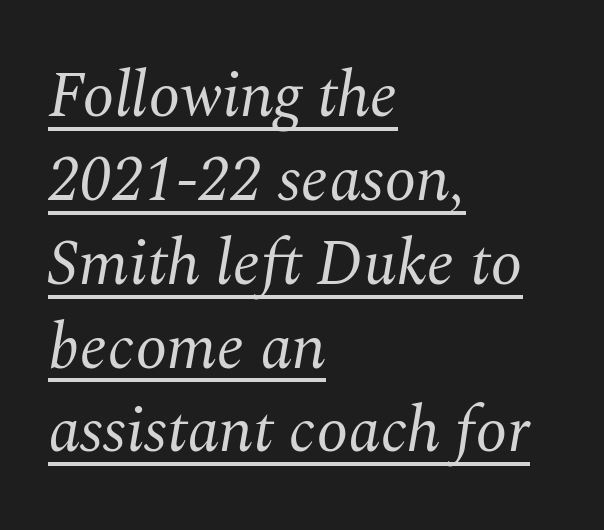
{"serif": "yes", "italic": "yes", "lean": "right", "slant_degrees": 10, "bold": "no", "weight": "regular", "width": "normal", "stroke_contrast": "medium", "x_height": "medium", "monospaced": "no", "underline": "yes", "align": "left", "line_spacing": "normal", "line_spacing_ratio": 1.31, "letter_spacing": "normal", "letter_spacing_em": 0.0, "glyph_px": 64}
